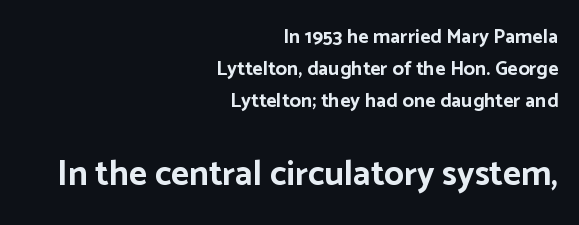
Q: Is the text bold? A: Yes.
Q: Is the text italic (slanted)? A: No, it is upright.
Q: Is the typeface a serif or a sans-serif typeface? A: Sans-serif.
Q: Is the text underlined? A: No.
Q: How is the paragraph aligned? A: Right-aligned.
Q: Is the spacing between letters normal or unusually wide? A: Normal.
Q: Is the spacing between lines tight, normal or loose? A: Normal.
Q: Which block of text is set in a larger size, the first (top) or the second (bottom)? A: The second (bottom) one.
Q: Width (condensed, normal, or wide)? A: Normal.
Q: Stroke contrast? A: Low.
Q: x-height? A: Medium.
Q: Monospaced? A: No.
